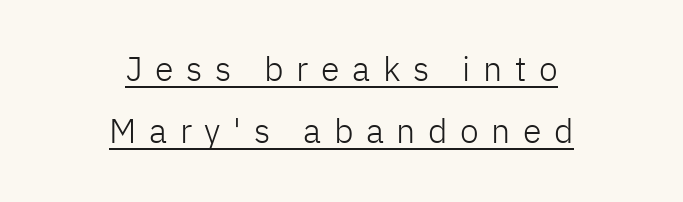
The image shows 34 px light sans-serif type, upright; set centered, line spacing 1.82x, unusually wide letter spacing (+0.37 em), underlined; low stroke contrast and a medium x-height.
